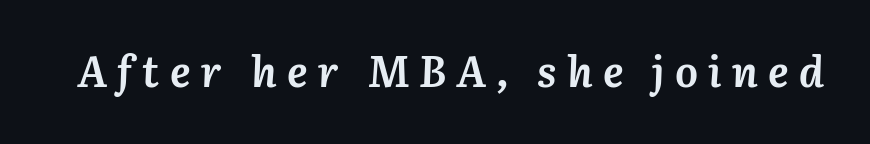
Q: Is the text bold? A: Yes.
Q: Is the text italic (slanted)? A: Yes, it leans right by about 3 degrees.
Q: Is the text underlined? A: No.
Q: Is the spacing between letters normal or unusually wide? A: Unusually wide.
Q: Width (condensed, normal, or wide)? A: Normal.
Q: Stroke contrast? A: Medium.
Q: x-height? A: Medium.
Q: Monospaced? A: No.
